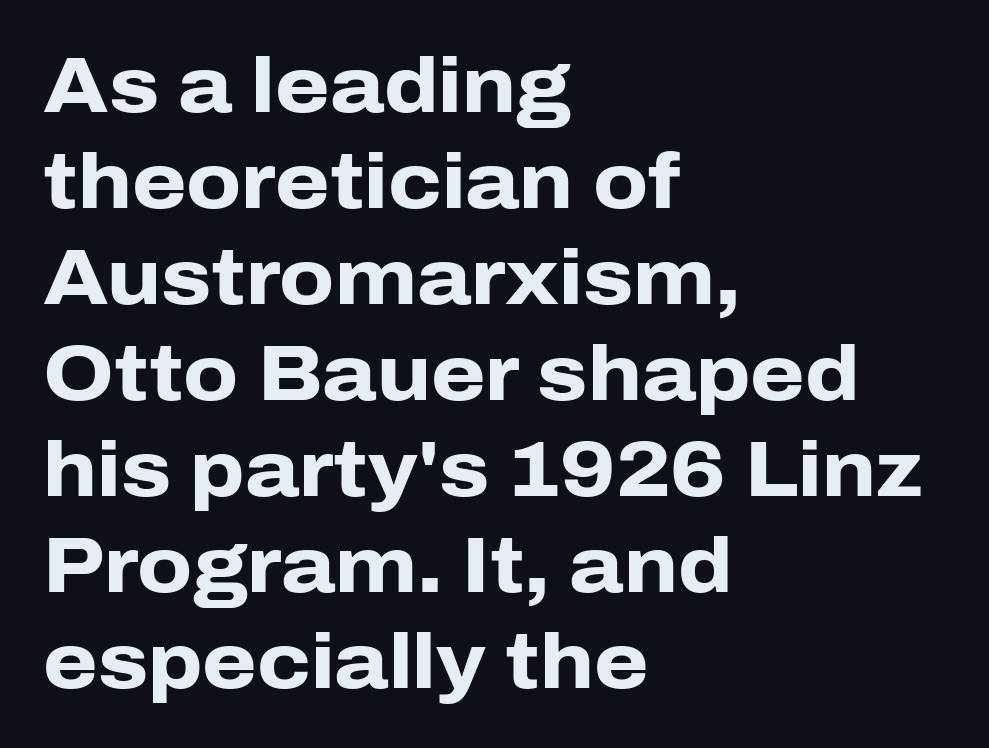
{"serif": "no", "italic": "no", "bold": "yes", "weight": "heavy", "width": "normal", "stroke_contrast": "low", "x_height": "medium", "monospaced": "no", "underline": "no", "align": "left", "line_spacing_ratio": 1.23, "letter_spacing": "normal", "letter_spacing_em": 0.0, "glyph_px": 78}
